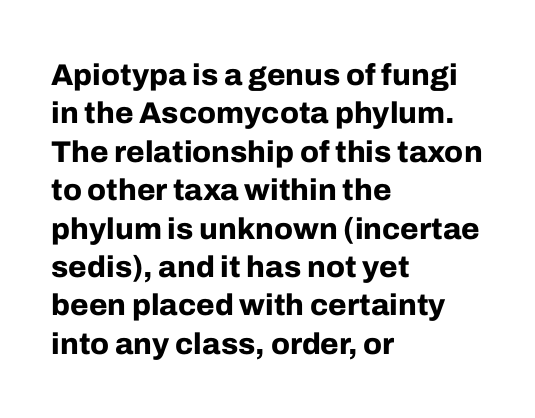
Successive baselines arrive at the customary interval. These lines keep a tight, regular rhythm from letter to letter. The foot of each line stays bare and open. Does the copy run flush right? No — it runs flush left. The glyphs have the mass of a bold cut.
